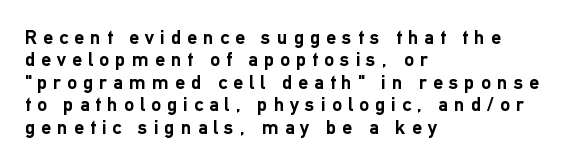
{"italic": "no", "bold": "yes", "underline": "no", "align": "left", "line_spacing": "tight", "line_spacing_ratio": 1.12, "letter_spacing": "wide", "letter_spacing_em": 0.3, "glyph_px": 20}
